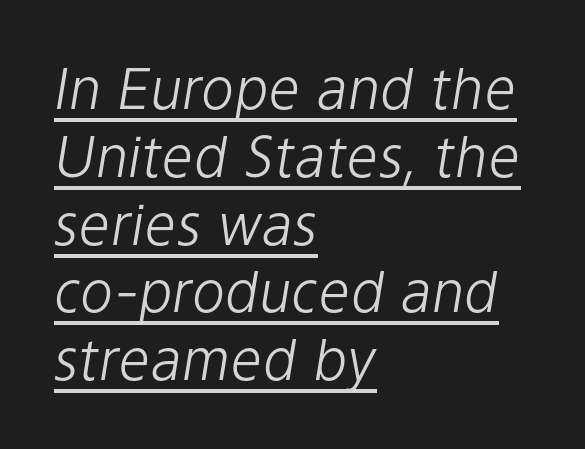
Q: Is the text bold? A: No.
Q: Is the text italic (slanted)? A: Yes, it leans right by about 9 degrees.
Q: Is the text underlined? A: Yes.
Q: How is the paragraph aligned? A: Left-aligned.
Q: Is the spacing between letters normal or unusually wide? A: Normal.
Q: Width (condensed, normal, or wide)? A: Normal.
Q: Stroke contrast? A: Low.
Q: x-height? A: Medium.
Q: Monospaced? A: No.
